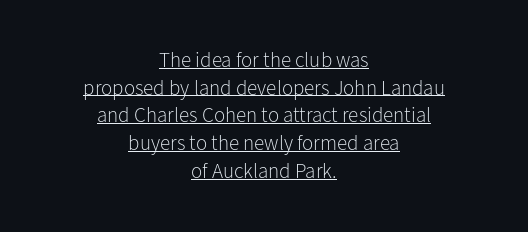
Q: Is the text bold? A: No.
Q: Is the text italic (slanted)? A: No, it is upright.
Q: Is the text underlined? A: Yes.
Q: How is the paragraph aligned? A: Centered.
Q: Is the spacing between letters normal or unusually wide? A: Normal.
Q: Is the spacing between lines tight, normal or loose? A: Normal.
